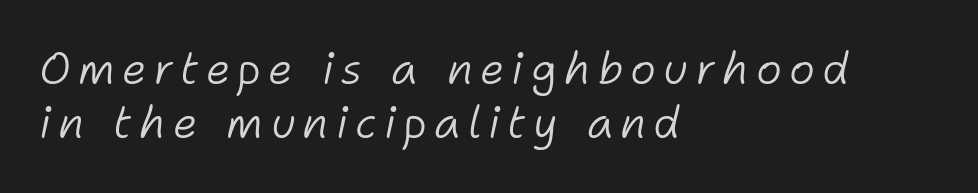
The image shows 44 px light type, italic (leaning right); set left-aligned, line spacing 1.23x, not underlined; low stroke contrast and a medium x-height.
